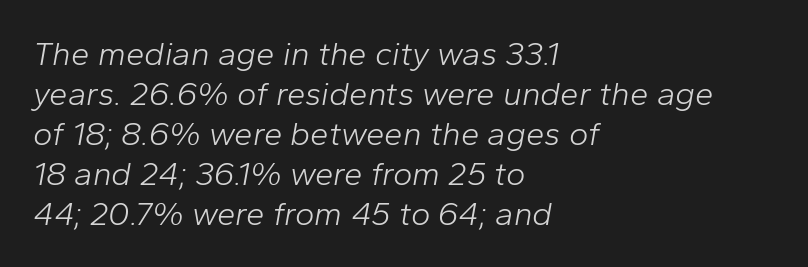
Q: Is the text bold? A: No.
Q: Is the text italic (slanted)? A: Yes, it leans right by about 10 degrees.
Q: Is the text underlined? A: No.
Q: How is the paragraph aligned? A: Left-aligned.
Q: Is the spacing between letters normal or unusually wide? A: Normal.
Q: Width (condensed, normal, or wide)? A: Normal.
Q: Stroke contrast? A: Low.
Q: x-height? A: Medium.
Q: Monospaced? A: No.
